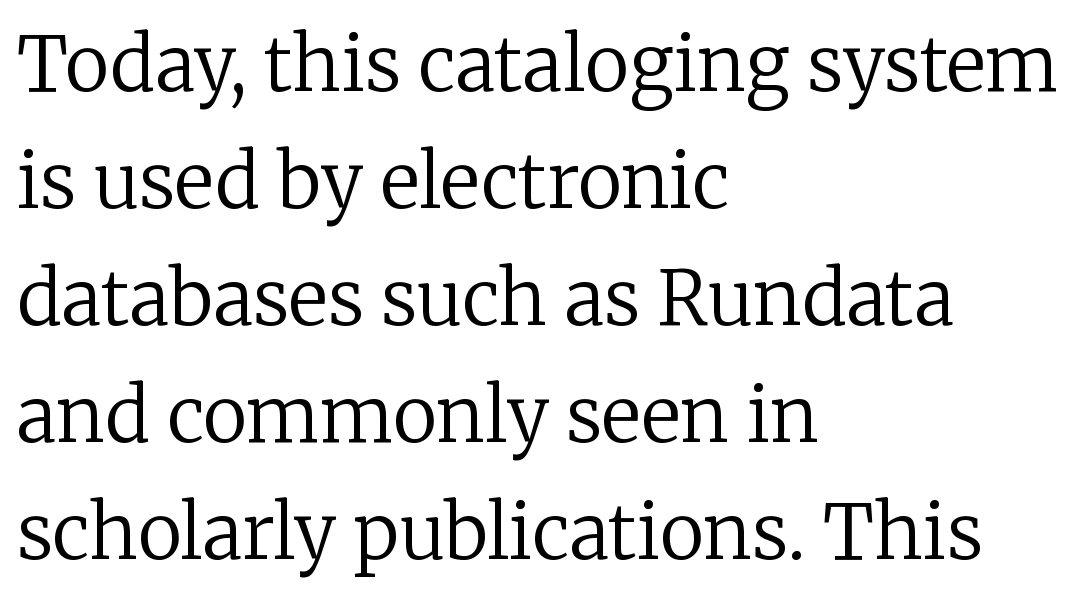
Q: Is the text bold? A: No.
Q: Is the text italic (slanted)? A: No, it is upright.
Q: Is the typeface a serif or a sans-serif typeface? A: Serif.
Q: Is the text underlined? A: No.
Q: How is the paragraph aligned? A: Left-aligned.
Q: Is the spacing between letters normal or unusually wide? A: Normal.
Q: Is the spacing between lines tight, normal or loose? A: Normal.
Q: Width (condensed, normal, or wide)? A: Normal.
Q: Stroke contrast? A: Low.
Q: x-height? A: Medium.
Q: Monospaced? A: No.
